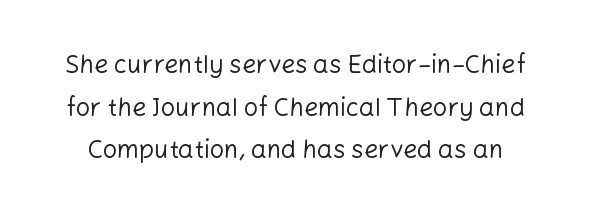
Q: Is the text bold? A: No.
Q: Is the text italic (slanted)? A: No, it is upright.
Q: Is the text underlined? A: No.
Q: Is the spacing between letters normal or unusually wide? A: Normal.
